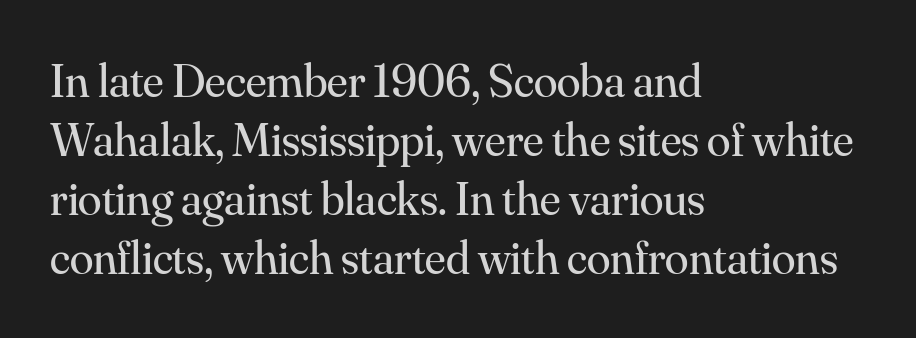
Q: Is the text bold? A: No.
Q: Is the text italic (slanted)? A: No, it is upright.
Q: Is the typeface a serif or a sans-serif typeface? A: Serif.
Q: Is the text underlined? A: No.
Q: How is the paragraph aligned? A: Left-aligned.
Q: Is the spacing between letters normal or unusually wide? A: Normal.
Q: Width (condensed, normal, or wide)? A: Normal.
Q: Stroke contrast? A: Medium.
Q: x-height? A: Small.
Q: Monospaced? A: No.
